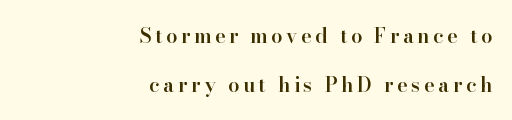
Q: Is the text bold? A: Semi-bold.
Q: Is the text italic (slanted)? A: No, it is upright.
Q: Is the text underlined? A: No.
Q: How is the paragraph aligned? A: Right-aligned.
Q: Is the spacing between lines tight, normal or loose? A: Loose.
